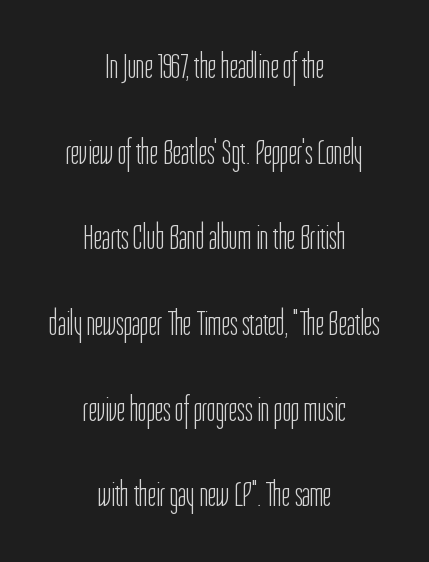
The image shows 36 px light, condensed sans-serif type, upright; set centered, loose line spacing (2.38x), normal letter spacing, not underlined; low stroke contrast and a medium x-height.
